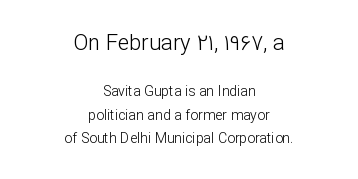
{"italic": "no", "bold": "no", "underline": "no", "align": "center", "line_spacing": "normal", "line_spacing_ratio": 1.67, "letter_spacing": "normal", "letter_spacing_em": 0.0, "larger_block": "first", "size_ratio": 1.57, "glyph_px": 22}
